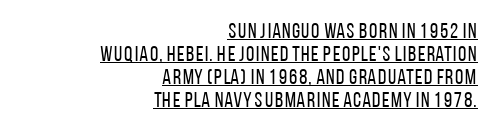
You could call the tracking neutral — neither tight nor loose. Stems here are at most as thick as an everyday book face. Check the space under the baseline: a stroke is drawn there. Very little white space separates one row of letters from the next.
